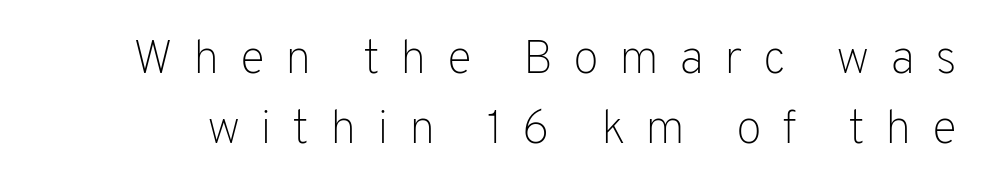
The type sits square on the baseline with zero lean. The face looks like a standard text weight, possibly lighter. The horizontal fit of the characters is loose and conspicuously gappy. Words float on clear page, feet unadorned.
